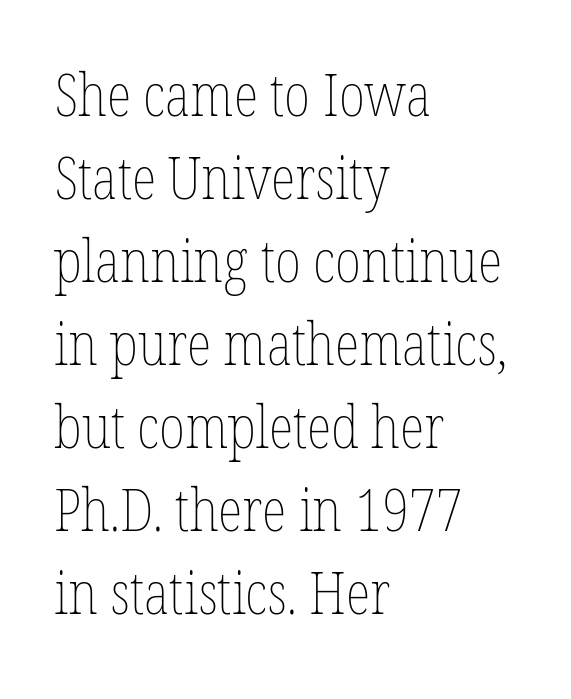
{"italic": "no", "bold": "no", "weight": "thin", "width": "condensed", "stroke_contrast": "low", "x_height": "medium", "monospaced": "no", "underline": "no", "align": "left", "line_spacing": "normal", "line_spacing_ratio": 1.43, "letter_spacing": "normal", "letter_spacing_em": 0.0, "glyph_px": 58}
